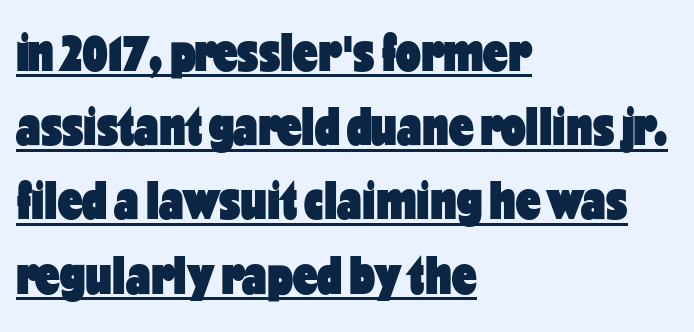
The image shows 55 px heavy, condensed sans-serif type, upright; set left-aligned, normal line spacing (1.35x), normal letter spacing, underlined; low stroke contrast and a medium x-height.
